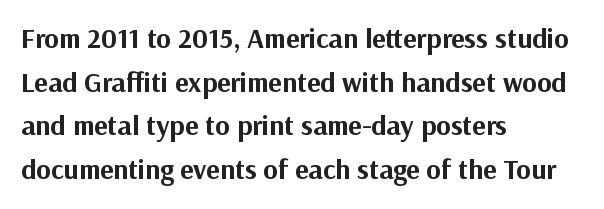
Q: Is the text bold? A: Yes.
Q: Is the text italic (slanted)? A: No, it is upright.
Q: Is the typeface a serif or a sans-serif typeface? A: Sans-serif.
Q: Is the text underlined? A: No.
Q: How is the paragraph aligned? A: Left-aligned.
Q: Is the spacing between letters normal or unusually wide? A: Normal.
Q: Is the spacing between lines tight, normal or loose? A: Normal.
Q: Width (condensed, normal, or wide)? A: Normal.
Q: Stroke contrast? A: Medium.
Q: x-height? A: Medium.
Q: Monospaced? A: No.
